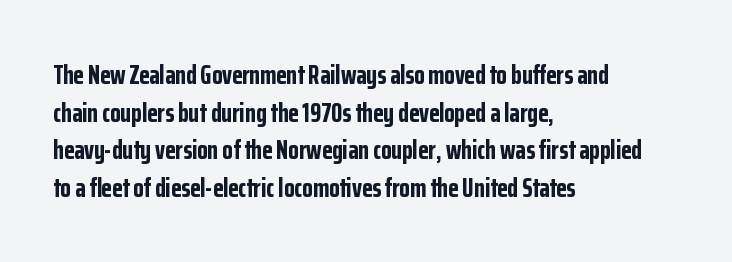
{"italic": "no", "bold": "yes", "underline": "no", "align": "left", "line_spacing": "normal", "line_spacing_ratio": 1.39, "letter_spacing": "normal", "letter_spacing_em": 0.0, "glyph_px": 27}
